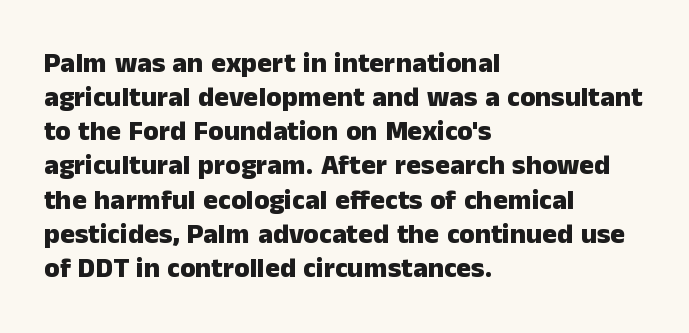
These lines are composed in type without serifs. You could not count columns in this text — the font is proportionally spaced. Pretty heavy lettering here — definitely bold. Teacher's note: observe the even left margin — that is flush-left alignment.
